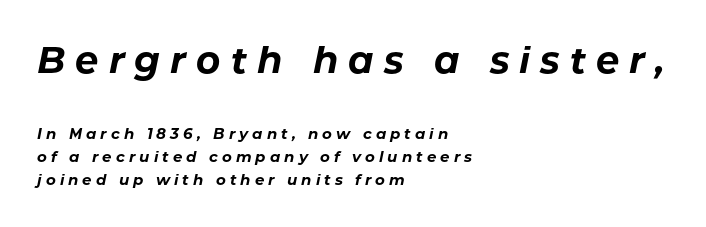
The image shows 37 px bold type, italic (leaning right); set left-aligned, normal line spacing (1.55x), unusually wide letter spacing (+0.27 em), not underlined; the first (top) block is 2.47x larger; low stroke contrast and a medium x-height.
